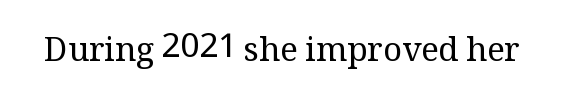
This sample uses plain, unmodified letter spacing. Old-style or modern, the face here clearly has serifs. The space beneath each line is pristine and unruled. A typesetter would call this proportional, since set widths differ per character. Do the letters lean? They stand straight. This reads as an unemphasized weight, regular at the heaviest.
